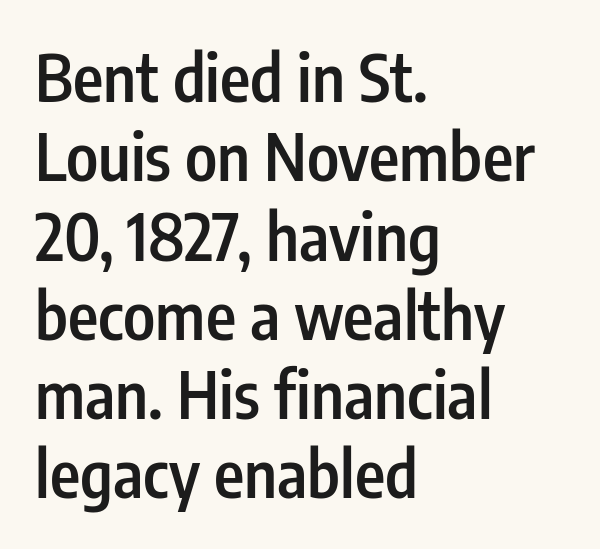
{"serif": "no", "italic": "no", "bold": "semi", "weight": "semibold", "width": "condensed", "stroke_contrast": "low", "x_height": "medium", "monospaced": "no", "underline": "no", "align": "left", "line_spacing_ratio": 1.22, "letter_spacing": "normal", "letter_spacing_em": 0.0, "glyph_px": 65}
